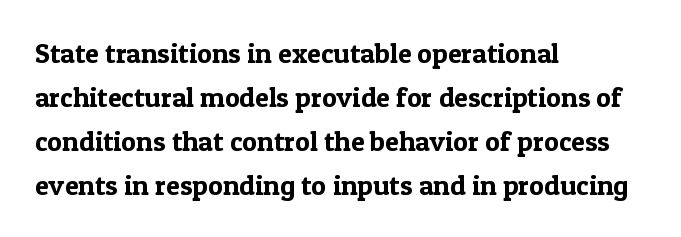
The image shows 28 px serif type, upright; set left-aligned, normal line spacing (1.57x), normal letter spacing, not underlined; a medium x-height.
